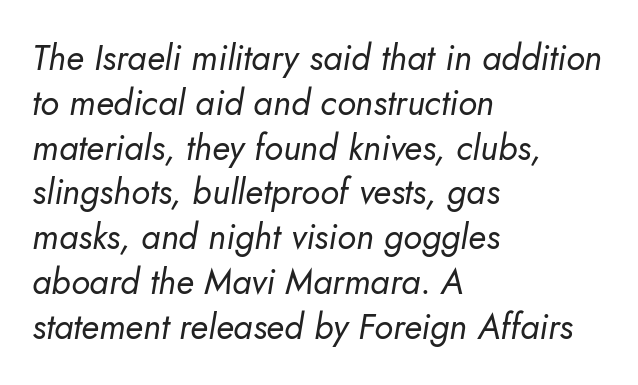
Only glyphs here, with clear space below each row. An italicized treatment has been applied to the whole sample. The rows are spaced the way most documents space them. Think of a printed novel: that variable character pitch is what you see here.
